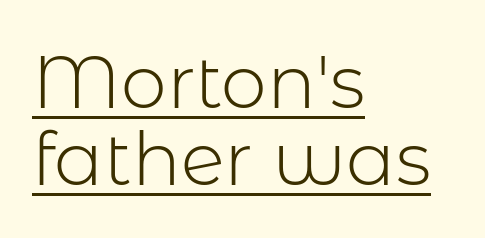
The image shows 73 px light sans-serif type, upright; set left-aligned, tight line spacing (1.06x), normal letter spacing, underlined; low stroke contrast and a medium x-height.
